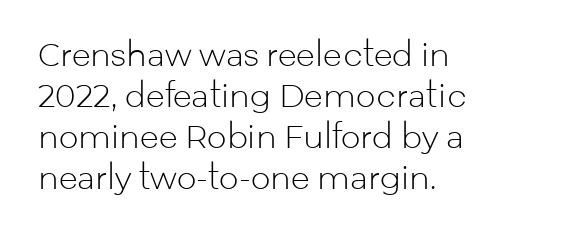
The image shows 31 px light sans-serif type, upright; set left-aligned, normal line spacing (1.32x), normal letter spacing, not underlined; low stroke contrast and a medium x-height.
